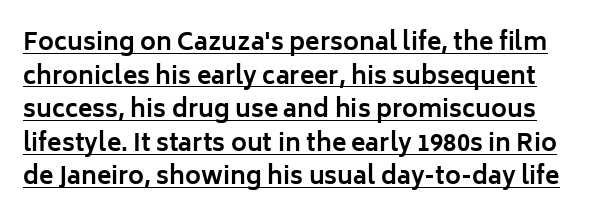
Q: Is the text bold? A: Yes.
Q: Is the text italic (slanted)? A: No, it is upright.
Q: Is the text underlined? A: Yes.
Q: Is the spacing between letters normal or unusually wide? A: Normal.
Q: Is the spacing between lines tight, normal or loose? A: Normal.
